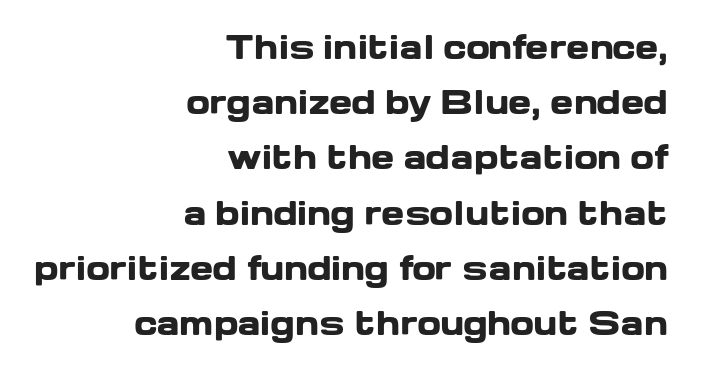
Q: Is the text bold? A: Yes.
Q: Is the text italic (slanted)? A: No, it is upright.
Q: Is the typeface a serif or a sans-serif typeface? A: Sans-serif.
Q: Is the text underlined? A: No.
Q: How is the paragraph aligned? A: Right-aligned.
Q: Is the spacing between letters normal or unusually wide? A: Normal.
Q: Width (condensed, normal, or wide)? A: Wide.
Q: Stroke contrast? A: Low.
Q: x-height? A: Medium.
Q: Monospaced? A: No.
